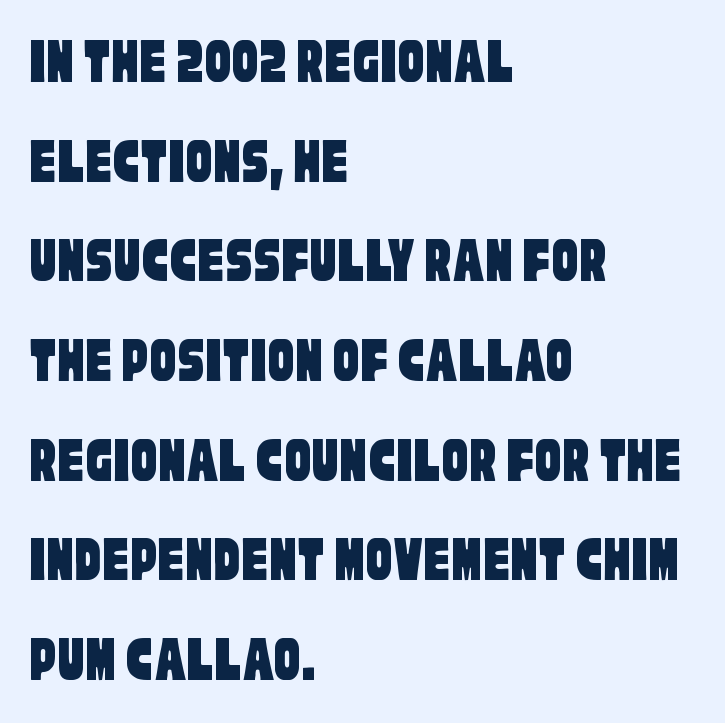
The passage shown is typed in a proportional face where columns would drift. What stands out about the letter spacing? Nothing — it is the standard amount. Font category for this specimen: sans-serif. Line spacing here is normal. Glance below the letters and you will spot only blank space. Every row of glyphs begins at an identical x-position on the left.
